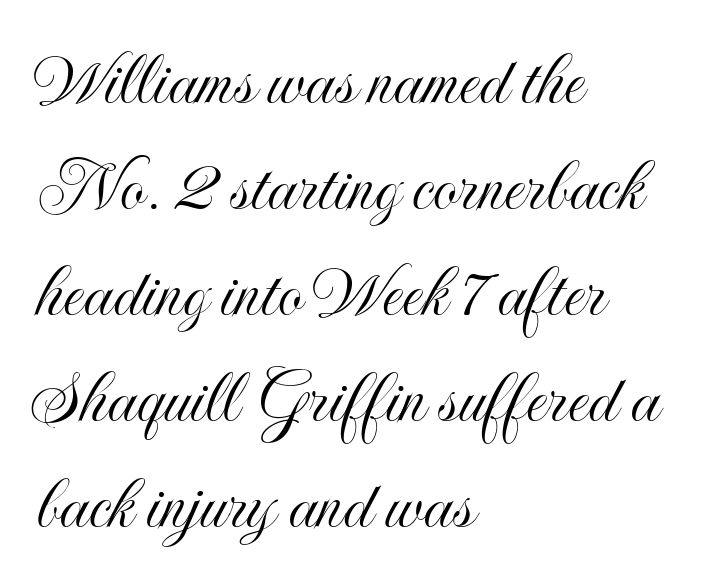
Q: Is the text italic (slanted)? A: Yes.
Q: Is the text underlined? A: No.
Q: How is the paragraph aligned? A: Left-aligned.
Q: Is the spacing between letters normal or unusually wide? A: Normal.
Q: Is the spacing between lines tight, normal or loose? A: Normal.
Q: Width (condensed, normal, or wide)? A: Condensed.
Q: x-height? A: Small.
Q: Monospaced? A: No.
